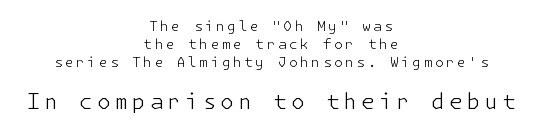
{"italic": "no", "bold": "no", "underline": "no", "align": "center", "line_spacing": "normal", "line_spacing_ratio": 1.28, "larger_block": "second", "size_ratio": 1.57, "glyph_px": 22}
